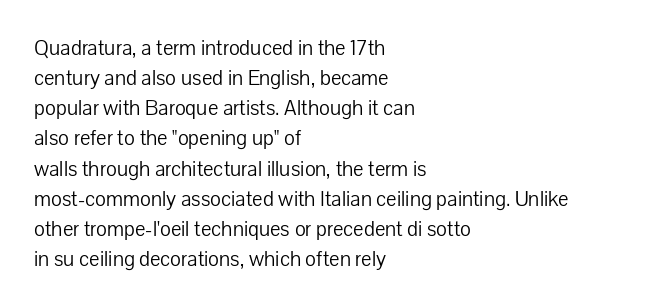
The image shows 22 px text type, upright; set left-aligned, normal line spacing (1.37x), normal letter spacing, not underlined.
